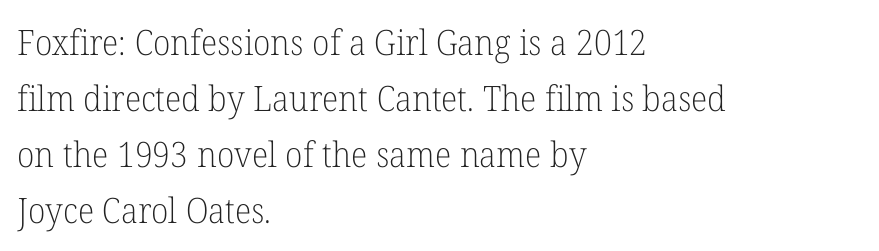
The image shows 35 px light serif type, upright; set left-aligned, normal line spacing (1.6x), normal letter spacing, not underlined; low stroke contrast and a medium x-height.
